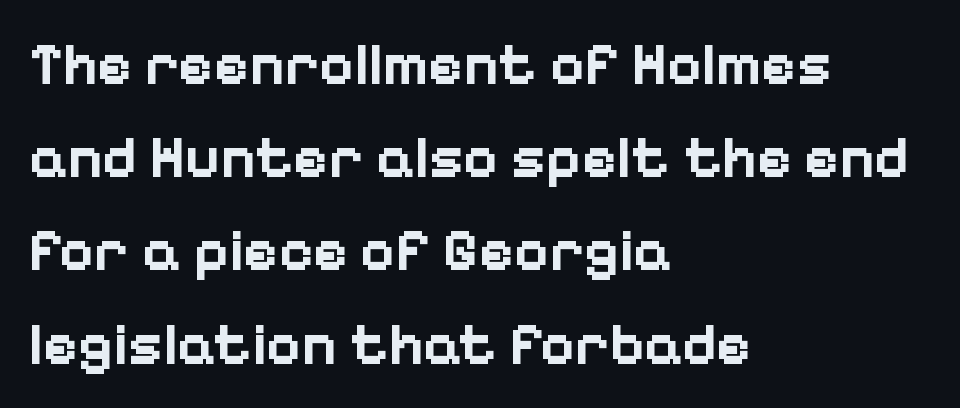
Q: Is the text bold? A: Yes.
Q: Is the text italic (slanted)? A: No, it is upright.
Q: Is the typeface a serif or a sans-serif typeface? A: Sans-serif.
Q: Is the text underlined? A: No.
Q: How is the paragraph aligned? A: Left-aligned.
Q: Is the spacing between letters normal or unusually wide? A: Normal.
Q: Is the spacing between lines tight, normal or loose? A: Normal.
Q: Width (condensed, normal, or wide)? A: Normal.
Q: Stroke contrast? A: Low.
Q: x-height? A: Medium.
Q: Monospaced? A: No.
